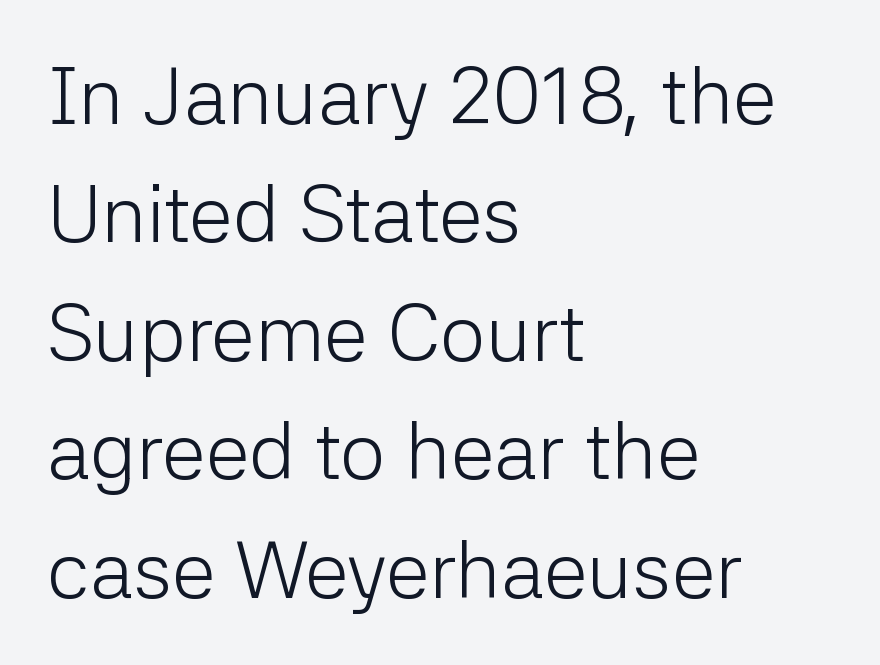
The image shows 80 px light sans-serif type, upright; set left-aligned, normal line spacing (1.48x), normal letter spacing, not underlined; low stroke contrast and a medium x-height.
